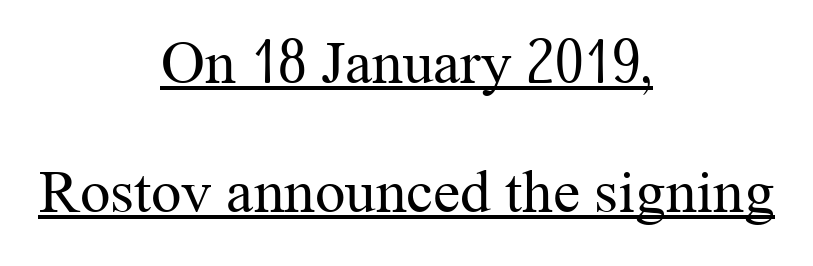
The image shows 61 px regular-weight serif type, upright; set centered, loose line spacing (2.12x), normal letter spacing, underlined; medium stroke contrast and a medium x-height.
